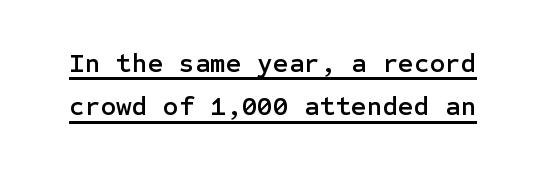
The image shows 27 px text type, upright; set normal line spacing (1.61x), normal letter spacing, underlined.
